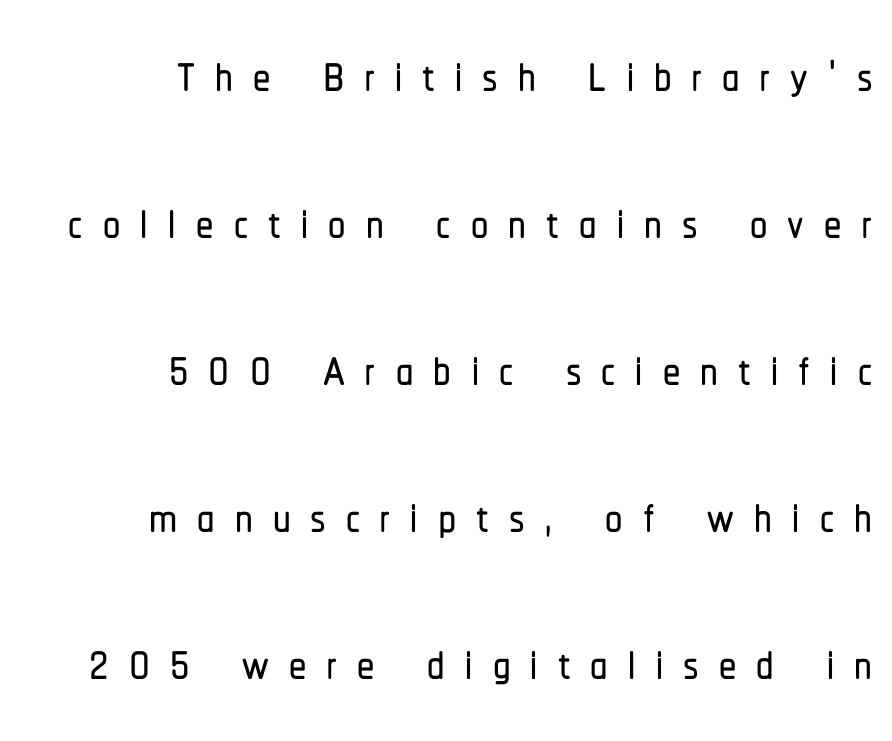
Spacing verdict: proportional, widths tailored to each character. Words float on clear page, feet unadorned. What stands out about the letter spacing? Its width — letters are far apart. Serifs: no, the terminals of the letterforms are clean.
